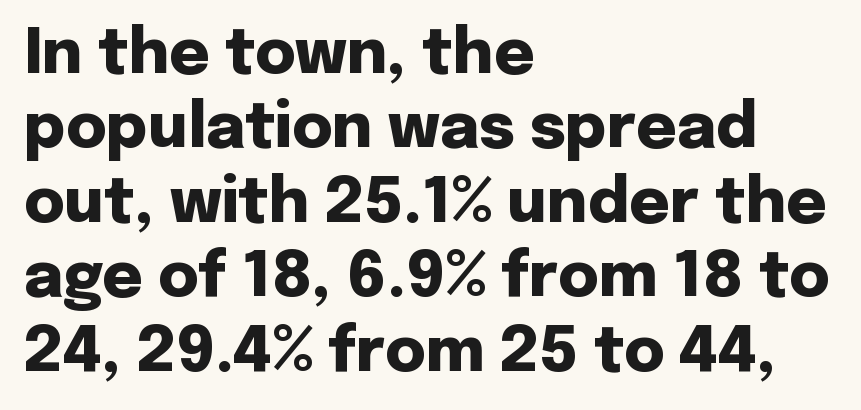
Q: Is the text bold? A: Yes.
Q: Is the text italic (slanted)? A: No, it is upright.
Q: Is the typeface a serif or a sans-serif typeface? A: Sans-serif.
Q: Is the text underlined? A: No.
Q: How is the paragraph aligned? A: Left-aligned.
Q: Is the spacing between letters normal or unusually wide? A: Normal.
Q: Width (condensed, normal, or wide)? A: Normal.
Q: Stroke contrast? A: Low.
Q: x-height? A: Medium.
Q: Monospaced? A: No.
